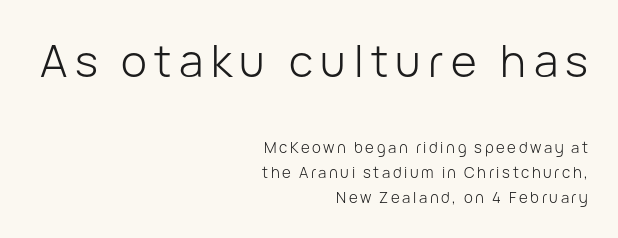
Q: Is the text bold? A: No.
Q: Is the text italic (slanted)? A: No, it is upright.
Q: Is the typeface a serif or a sans-serif typeface? A: Sans-serif.
Q: Is the text underlined? A: No.
Q: How is the paragraph aligned? A: Right-aligned.
Q: Is the spacing between lines tight, normal or loose? A: Normal.
Q: Which block of text is set in a larger size, the first (top) or the second (bottom)? A: The first (top) one.
Q: Width (condensed, normal, or wide)? A: Normal.
Q: Stroke contrast? A: Low.
Q: x-height? A: Medium.
Q: Monospaced? A: No.
